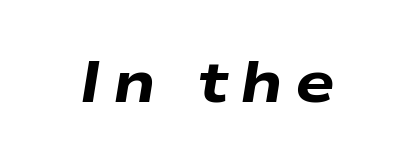
{"italic": "yes", "lean": "right", "slant_degrees": 9, "bold": "yes", "weight": "heavy", "width": "wide", "stroke_contrast": "low", "x_height": "medium", "monospaced": "no", "underline": "no", "glyph_px": 59}
